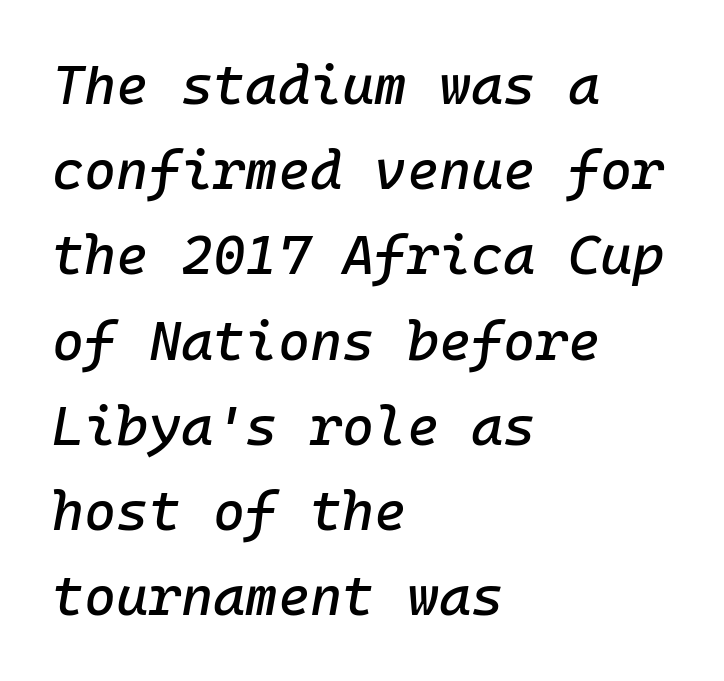
What's the leading like? Ordinary, nothing unusual. Honestly, the letter spacing is just normal — you wouldn't notice it. Honestly, there is no underline to notice here at all. Short and long lines alike share a common starting point at left. If you drew a line through each stem, it would be angled.
